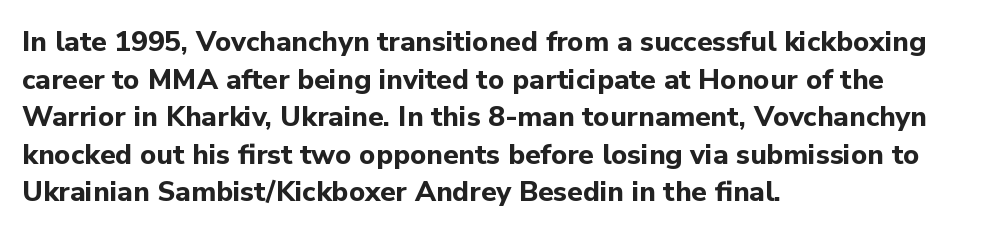
{"serif": "no", "italic": "no", "bold": "yes", "weight": "bold", "width": "normal", "stroke_contrast": "low", "x_height": "medium", "monospaced": "no", "underline": "no", "align": "left", "line_spacing": "normal", "line_spacing_ratio": 1.34, "letter_spacing": "normal", "letter_spacing_em": 0.0, "glyph_px": 28}
